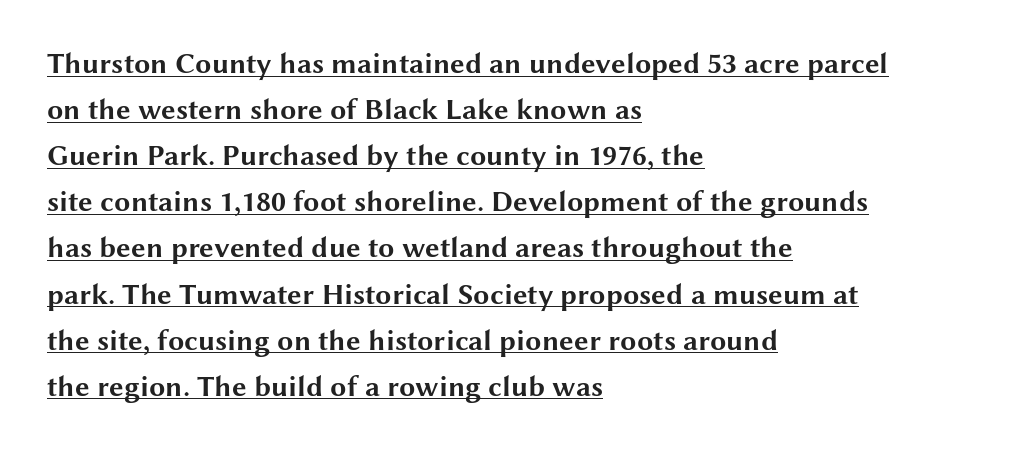
The image shows 29 px bold, wide sans-serif type, upright; set left-aligned, normal line spacing (1.59x), normal letter spacing, underlined; medium stroke contrast and a medium x-height.
